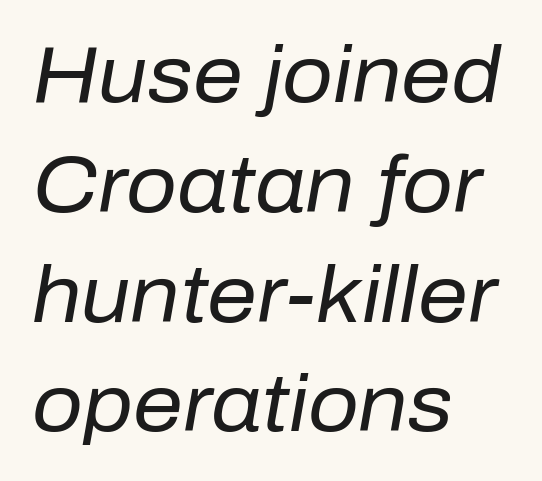
The image shows 79 px regular-weight type, italic (leaning right); set left-aligned, normal line spacing (1.39x), normal letter spacing, not underlined; low stroke contrast and a medium x-height.
